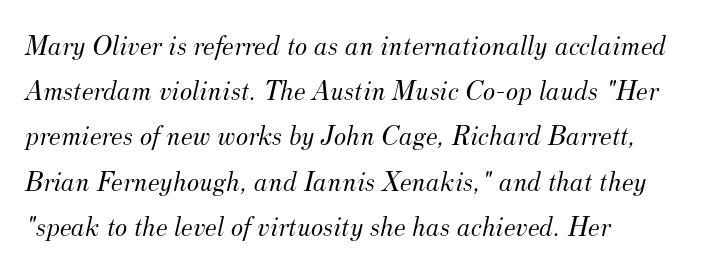
Q: Is the text bold? A: No.
Q: Is the text italic (slanted)? A: Yes, it leans right by about 12 degrees.
Q: Is the typeface a serif or a sans-serif typeface? A: Serif.
Q: Is the text underlined? A: No.
Q: How is the paragraph aligned? A: Left-aligned.
Q: Is the spacing between letters normal or unusually wide? A: Normal.
Q: Is the spacing between lines tight, normal or loose? A: Normal.
Q: Width (condensed, normal, or wide)? A: Normal.
Q: Stroke contrast? A: Medium.
Q: x-height? A: Small.
Q: Monospaced? A: No.
